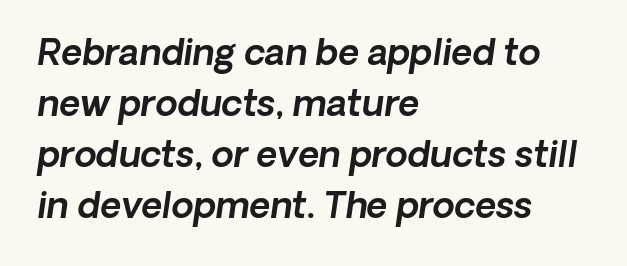
Q: Is the typeface a serif or a sans-serif typeface? A: Sans-serif.
Q: Is the text underlined? A: No.
Q: How is the paragraph aligned? A: Left-aligned.
Q: Is the spacing between letters normal or unusually wide? A: Normal.
Q: Is the spacing between lines tight, normal or loose? A: Normal.
Q: Width (condensed, normal, or wide)? A: Normal.
Q: x-height? A: Medium.
Q: Monospaced? A: No.
